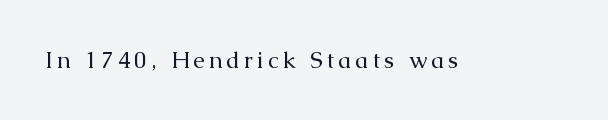
The image shows 23 px text type, upright; set not underlined.
